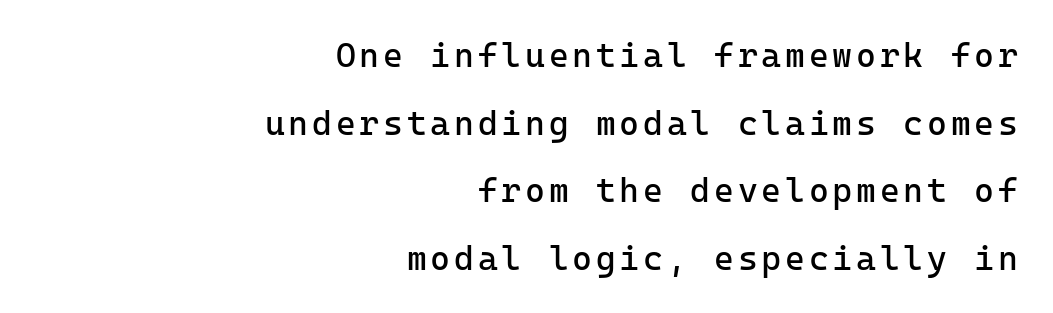
Stems and bowls with no extra thickness — not bold. The rag falls on the left side of this text block. Unmarked baselines from the first word to the last. These lines stand farther apart than default settings would place them. The typeface chosen for these lines omits serifs. Posture: upright roman.
